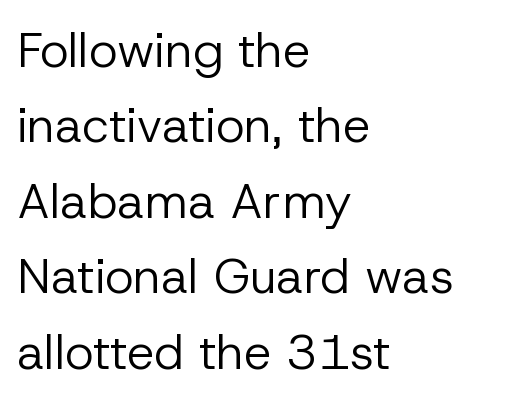
Weight class: somewhere from thin through regular. Each word holds together tightly as a unit, with standard inter-letter gaps. Note the varied advance widths — an 'i' is clearly narrower than an 'm'. Nobody drew a line under any word here. The space between consecutive lines is moderate. Left-aligned paragraph, ragged on the right.
